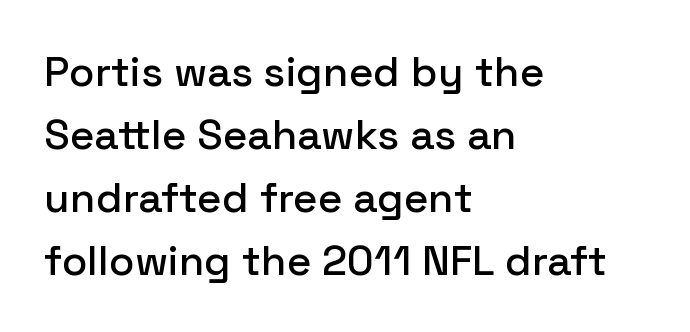
The image shows 42 px sans-serif type, upright; set left-aligned, normal line spacing (1.5x), normal letter spacing, not underlined; low stroke contrast and a medium x-height.
